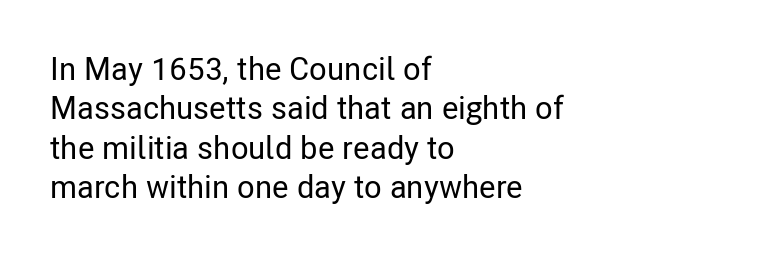
Q: Is the text italic (slanted)? A: No, it is upright.
Q: Is the typeface a serif or a sans-serif typeface? A: Sans-serif.
Q: Is the text underlined? A: No.
Q: How is the paragraph aligned? A: Left-aligned.
Q: Is the spacing between letters normal or unusually wide? A: Normal.
Q: Width (condensed, normal, or wide)? A: Condensed.
Q: Stroke contrast? A: Low.
Q: x-height? A: Medium.
Q: Monospaced? A: No.
